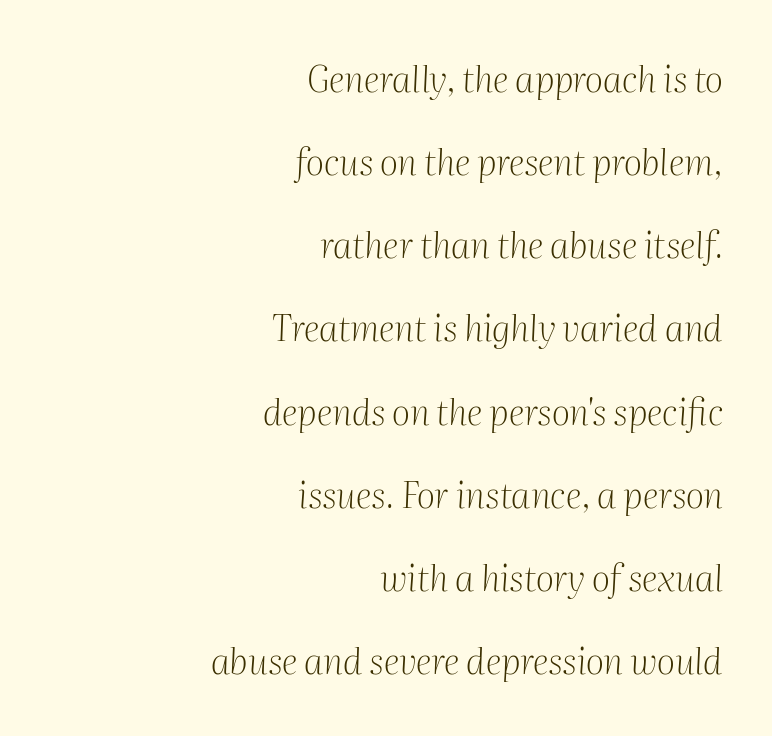
The image shows 36 px light serif type, italic (leaning right); set right-aligned, loose line spacing (2.31x), normal letter spacing, not underlined; medium stroke contrast and a medium x-height.
